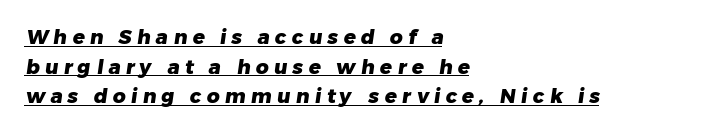
Notice how descenders clear the ascenders below comfortably — that's standard leading. These lines carry a lot of weight — the face is fully bold. A classic flush-left, rag-right setting is used for this passage. Substantial extra tracking has been applied to these lines.
